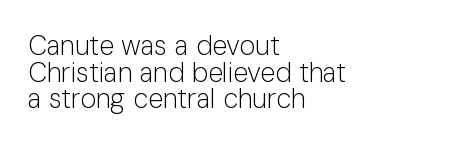
Tracking here is standard; glyphs follow each other at the usual distance. Does the copy run flush right? No — it runs flush left. In terms of posture, this sample is upright. Summary of vertical rhythm: compact, with narrow interline spacing. The weight tops out at a normal text grade. The foot of each line stays bare and open.
